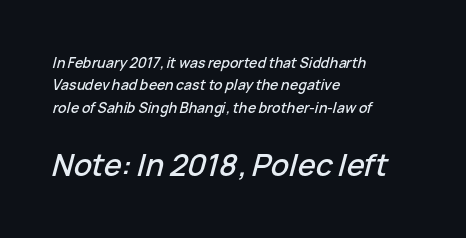
The image shows 30 px text type, italic (leaning right); set left-aligned, normal line spacing (1.59x), normal letter spacing, not underlined; the second (bottom) block is 2.14x larger; low stroke contrast and a medium x-height.
